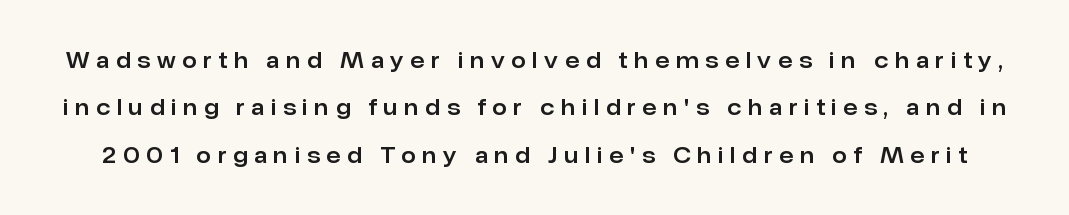
The image shows 21 px text type, upright; set loose line spacing (2.26x), unusually wide letter spacing (+0.32 em), not underlined.
